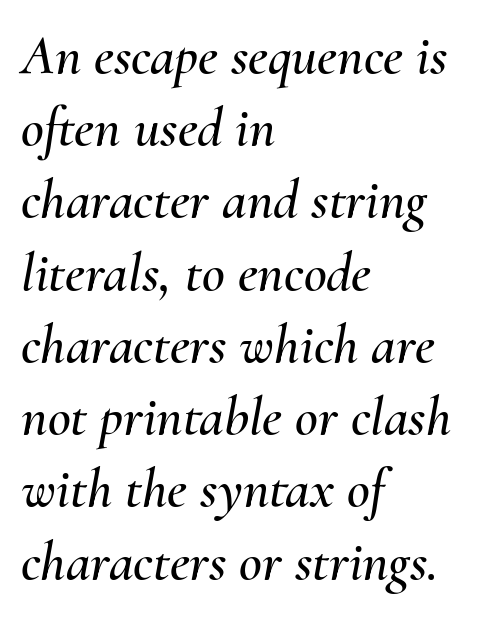
Q: Is the text italic (slanted)? A: Yes, it leans right by about 10 degrees.
Q: Is the text underlined? A: No.
Q: How is the paragraph aligned? A: Left-aligned.
Q: Is the spacing between letters normal or unusually wide? A: Normal.
Q: Is the spacing between lines tight, normal or loose? A: Normal.
Q: Width (condensed, normal, or wide)? A: Normal.
Q: Stroke contrast? A: Medium.
Q: x-height? A: Small.
Q: Monospaced? A: No.
